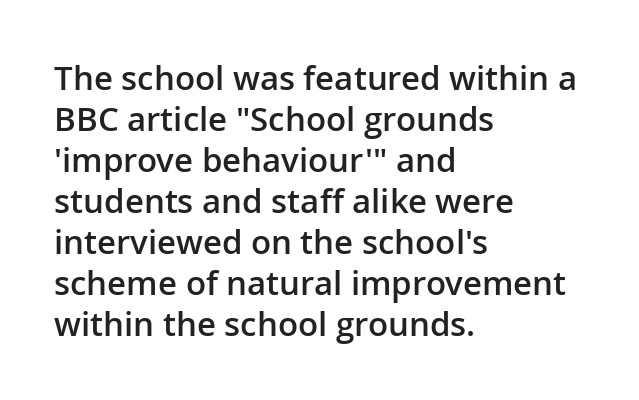
{"serif": "no", "italic": "no", "bold": "semi", "weight": "semibold", "width": "normal", "stroke_contrast": "low", "x_height": "medium", "monospaced": "no", "underline": "no", "align": "left", "line_spacing_ratio": 1.24, "letter_spacing": "normal", "letter_spacing_em": 0.0, "glyph_px": 33}
